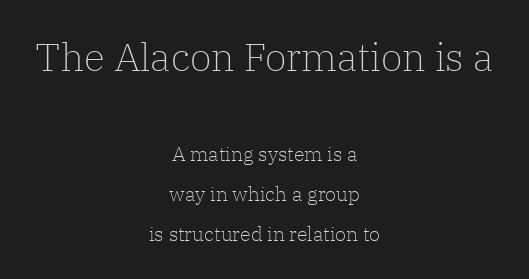
Look at the bottom of the vertical strokes: they flare into serifs here. The compositor balanced each line on the midline. You could fit nearly another row in the gap between these rows. These lines are rendered in a variable-pitch font.
